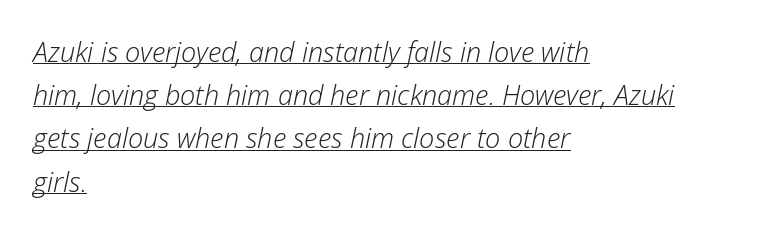
The image shows 27 px text type, italic (leaning right); set left-aligned, normal line spacing (1.6x), normal letter spacing, underlined.
